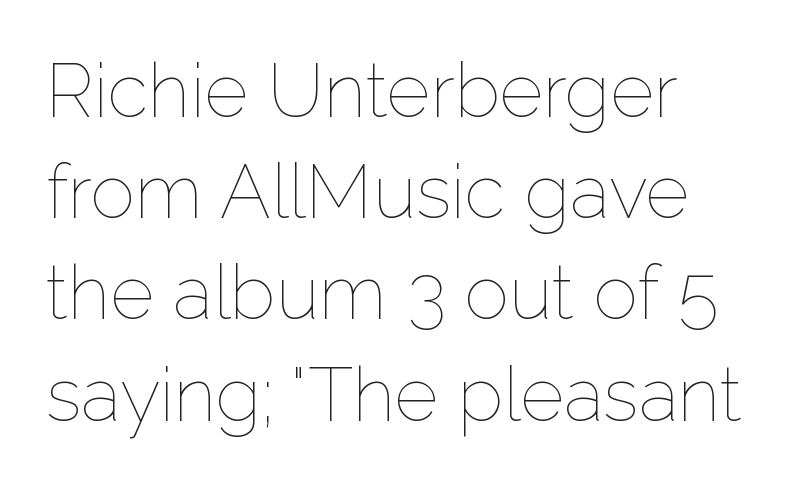
Spacing verdict: proportional, widths tailored to each character. The passage shown is not bold in any degree. Any mark beneath the type? The region is blank. The font's upright variant was chosen for this text. The line-height multiplier appears to be the usual default.
